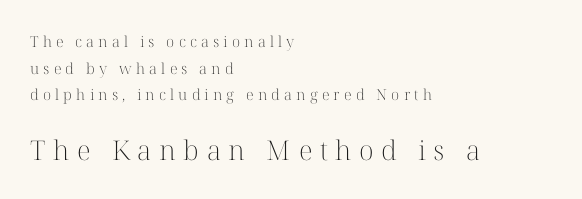
The lines in this sample share a left origin and differ only in where they stop. The words here are not underlined. Bigger letters appear in the bottom chunk; the top chunk is reduced. Is the stroke heavy? The answer is a plain regular-or-lighter. The lettering stays uniformly vertical, giving the passage a roman look.
